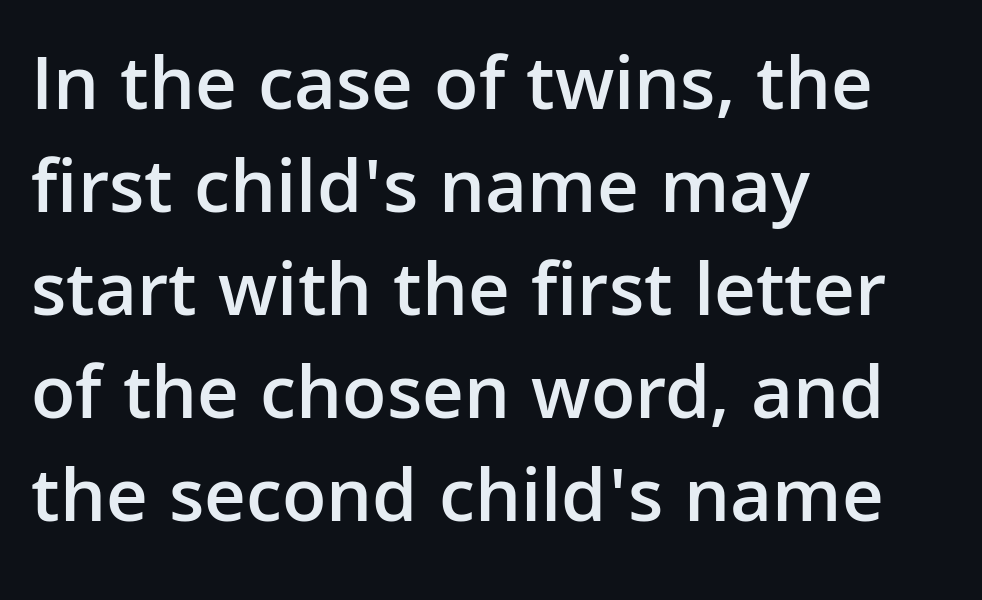
{"serif": "no", "italic": "no", "bold": "semi", "weight": "semibold", "width": "normal", "stroke_contrast": "low", "x_height": "medium", "monospaced": "no", "underline": "no", "align": "left", "line_spacing": "normal", "line_spacing_ratio": 1.32, "letter_spacing": "normal", "letter_spacing_em": 0.0, "glyph_px": 78}
